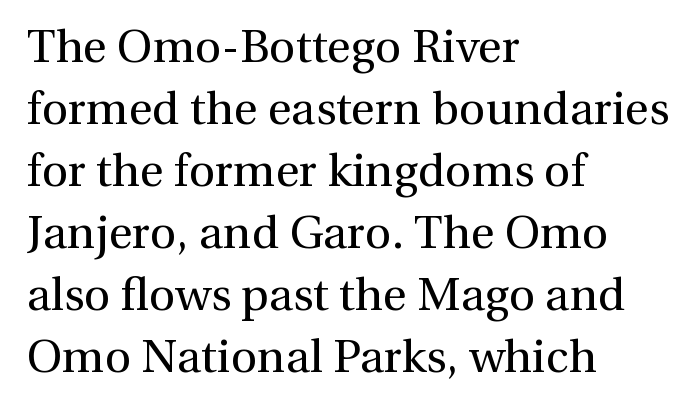
Quick note: underline off. Glyph-to-glyph distance matches everyday printed text. These lines sit exactly where default settings would place them. It's the straight-up-and-down kind of type. The face used here is proportionally spaced, like ordinary book or web type.
